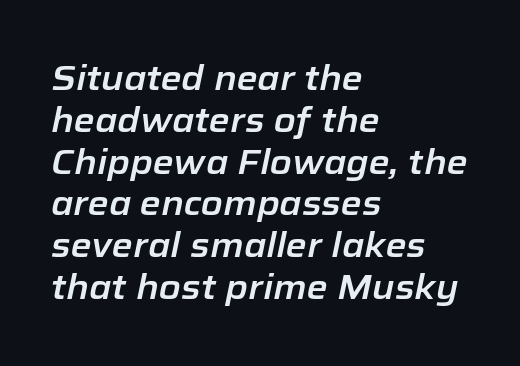
Q: Is the text italic (slanted)? A: Yes, it leans right by about 12 degrees.
Q: Is the text underlined? A: No.
Q: How is the paragraph aligned? A: Left-aligned.
Q: Is the spacing between letters normal or unusually wide? A: Normal.
Q: Width (condensed, normal, or wide)? A: Normal.
Q: Stroke contrast? A: Low.
Q: x-height? A: Medium.
Q: Monospaced? A: No.
